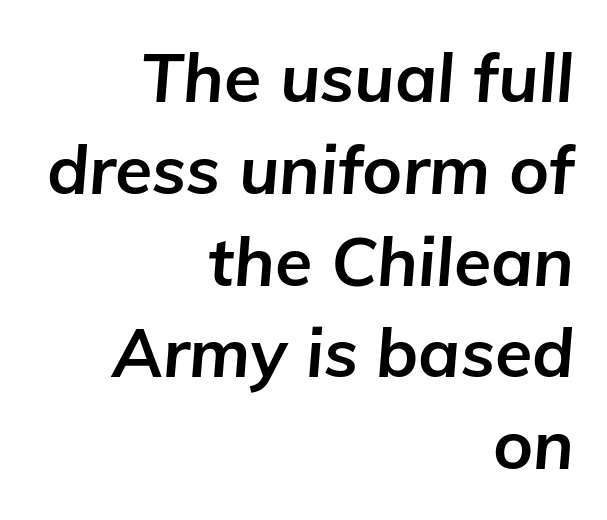
The image shows 68 px bold type, italic (leaning right); set right-aligned, normal line spacing (1.35x), normal letter spacing, not underlined; low stroke contrast and a medium x-height.
